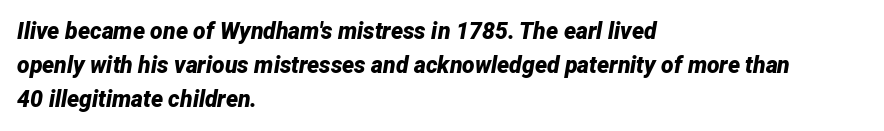
Q: Is the text bold? A: Yes.
Q: Is the text italic (slanted)? A: Yes, it leans right by about 12 degrees.
Q: Is the text underlined? A: No.
Q: How is the paragraph aligned? A: Left-aligned.
Q: Is the spacing between letters normal or unusually wide? A: Normal.
Q: Is the spacing between lines tight, normal or loose? A: Normal.
